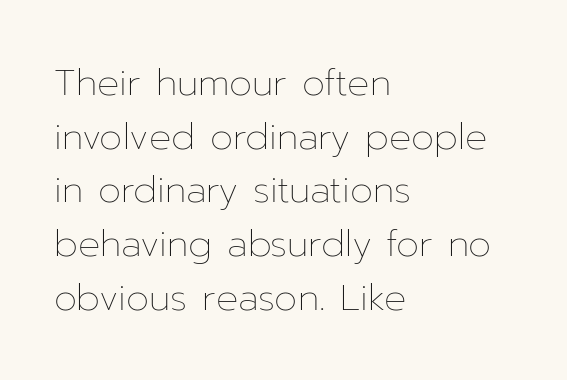
Q: Is the text bold? A: No.
Q: Is the text italic (slanted)? A: No, it is upright.
Q: Is the text underlined? A: No.
Q: How is the paragraph aligned? A: Left-aligned.
Q: Is the spacing between letters normal or unusually wide? A: Normal.
Q: Is the spacing between lines tight, normal or loose? A: Normal.
Q: Width (condensed, normal, or wide)? A: Normal.
Q: Stroke contrast? A: Low.
Q: x-height? A: Medium.
Q: Monospaced? A: No.
